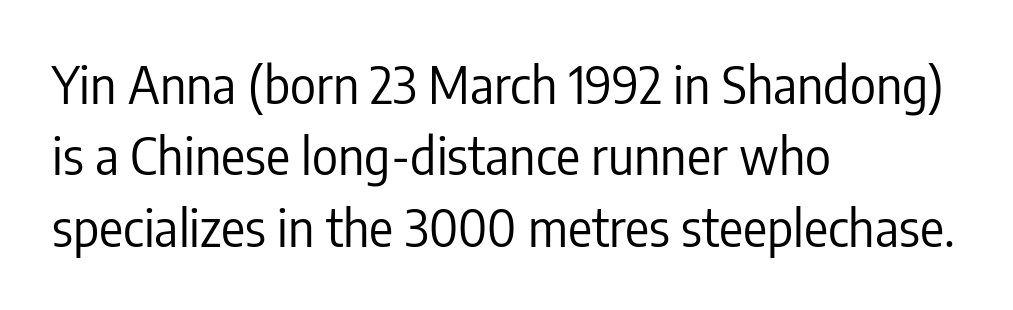
The image shows 50 px regular-weight, condensed sans-serif type, upright; set left-aligned, normal line spacing (1.43x), normal letter spacing, not underlined; low stroke contrast and a medium x-height.
